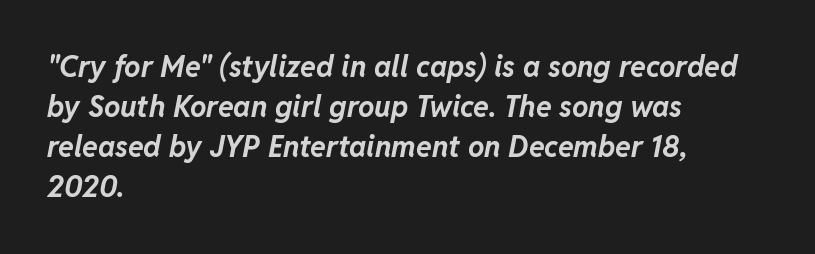
{"italic": "yes", "lean": "right", "slant_degrees": 11, "bold": "yes", "weight": "bold", "width": "normal", "stroke_contrast": "low", "x_height": "medium", "monospaced": "no", "underline": "no", "align": "left", "line_spacing": "normal", "line_spacing_ratio": 1.38, "letter_spacing": "normal", "letter_spacing_em": 0.0, "glyph_px": 29}
